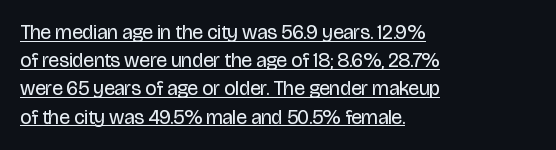
Q: Is the text bold? A: No.
Q: Is the text italic (slanted)? A: No, it is upright.
Q: Is the text underlined? A: Yes.
Q: How is the paragraph aligned? A: Left-aligned.
Q: Is the spacing between letters normal or unusually wide? A: Normal.
Q: Is the spacing between lines tight, normal or loose? A: Normal.
